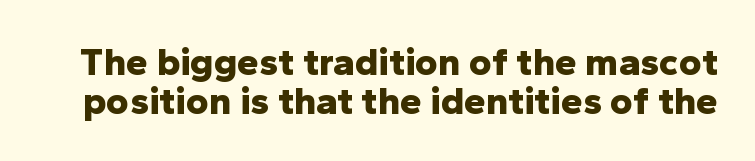
{"serif": "no", "italic": "no", "bold": "yes", "weight": "bold", "width": "normal", "stroke_contrast": "low", "x_height": "medium", "monospaced": "no", "underline": "no", "line_spacing": "tight", "line_spacing_ratio": 1.0, "letter_spacing": "normal", "letter_spacing_em": 0.0, "glyph_px": 39}
